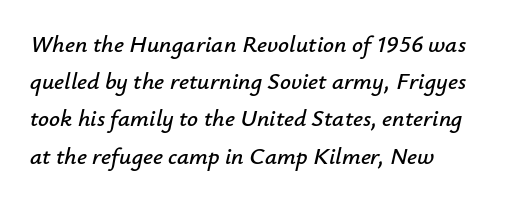
Q: Is the text italic (slanted)? A: Yes, it leans right by about 12 degrees.
Q: Is the text underlined? A: No.
Q: How is the paragraph aligned? A: Left-aligned.
Q: Is the spacing between letters normal or unusually wide? A: Normal.
Q: Is the spacing between lines tight, normal or loose? A: Normal.
